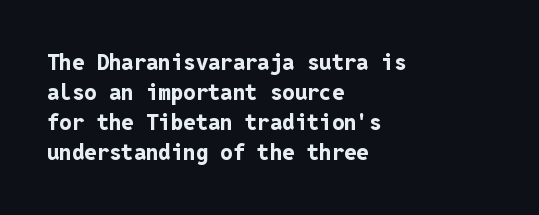
{"italic": "no", "bold": "yes", "underline": "no", "align": "left", "line_spacing": "normal", "line_spacing_ratio": 1.37, "letter_spacing": "normal", "letter_spacing_em": 0.0, "glyph_px": 22}
